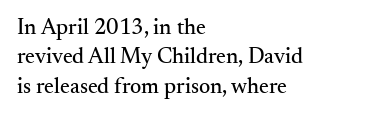
The image shows 22 px text type, upright; set left-aligned, normal line spacing (1.33x), normal letter spacing, not underlined.
